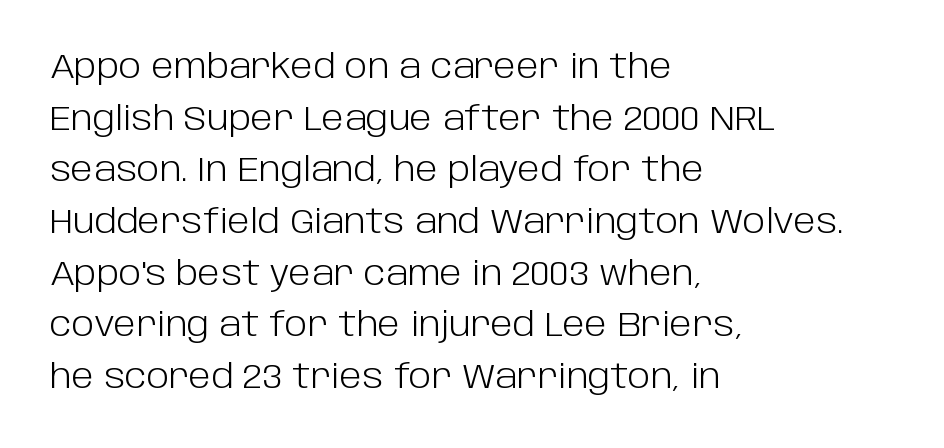
Q: Is the text bold? A: No.
Q: Is the text italic (slanted)? A: No, it is upright.
Q: Is the typeface a serif or a sans-serif typeface? A: Sans-serif.
Q: Is the text underlined? A: No.
Q: How is the paragraph aligned? A: Left-aligned.
Q: Is the spacing between letters normal or unusually wide? A: Normal.
Q: Is the spacing between lines tight, normal or loose? A: Normal.
Q: Width (condensed, normal, or wide)? A: Normal.
Q: Stroke contrast? A: Low.
Q: x-height? A: Large.
Q: Monospaced? A: No.
